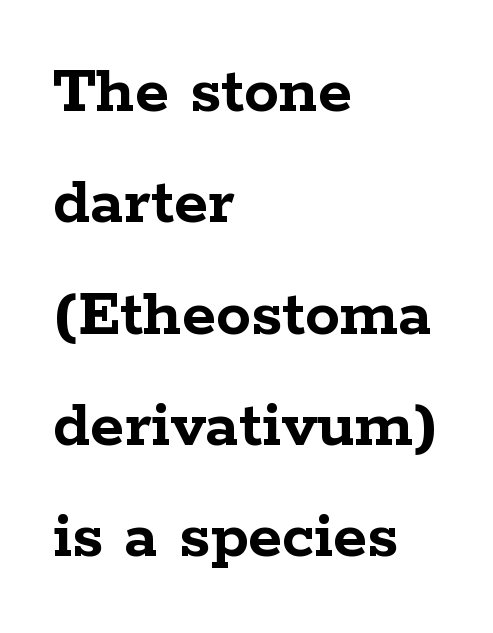
Q: Is the text bold? A: Yes.
Q: Is the text italic (slanted)? A: No, it is upright.
Q: Is the typeface a serif or a sans-serif typeface? A: Serif.
Q: Is the text underlined? A: No.
Q: How is the paragraph aligned? A: Left-aligned.
Q: Is the spacing between letters normal or unusually wide? A: Normal.
Q: Is the spacing between lines tight, normal or loose? A: Normal.
Q: Width (condensed, normal, or wide)? A: Wide.
Q: Stroke contrast? A: Low.
Q: x-height? A: Medium.
Q: Monospaced? A: No.
